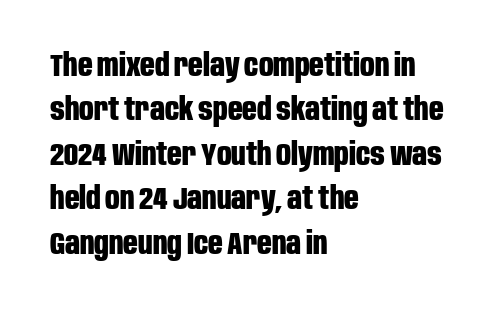
Q: Is the text bold? A: Yes.
Q: Is the text italic (slanted)? A: No, it is upright.
Q: Is the typeface a serif or a sans-serif typeface? A: Sans-serif.
Q: Is the text underlined? A: No.
Q: How is the paragraph aligned? A: Left-aligned.
Q: Is the spacing between letters normal or unusually wide? A: Normal.
Q: Is the spacing between lines tight, normal or loose? A: Normal.
Q: Width (condensed, normal, or wide)? A: Condensed.
Q: Stroke contrast? A: Low.
Q: x-height? A: Large.
Q: Monospaced? A: No.
